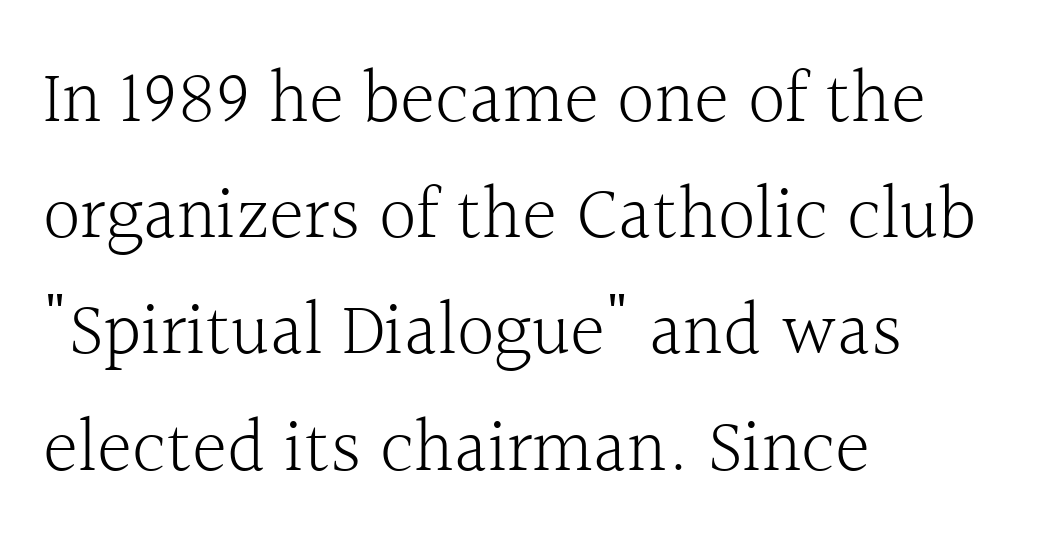
No heavy texture on the line: the type isn't bold. If you measured baseline to baseline, you'd find a middling distance. Unlike italic type, these characters show no tilt at all. Descenders are the only things crossing below the line. This sample uses a serif face. Is this a fixed-width face? No — the glyphs have proportional, varying widths.
